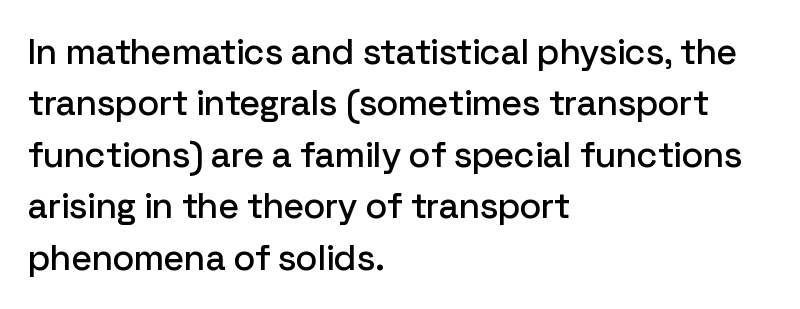
Q: Is the text italic (slanted)? A: No, it is upright.
Q: Is the typeface a serif or a sans-serif typeface? A: Sans-serif.
Q: Is the text underlined? A: No.
Q: How is the paragraph aligned? A: Left-aligned.
Q: Is the spacing between letters normal or unusually wide? A: Normal.
Q: Is the spacing between lines tight, normal or loose? A: Normal.
Q: Width (condensed, normal, or wide)? A: Normal.
Q: Stroke contrast? A: Low.
Q: x-height? A: Medium.
Q: Monospaced? A: No.
